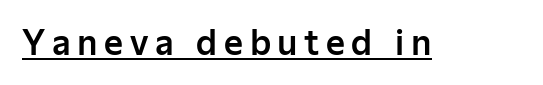
The image shows 33 px sans-serif type, upright; set unusually wide letter spacing (+0.2 em), underlined; low stroke contrast and a medium x-height.
